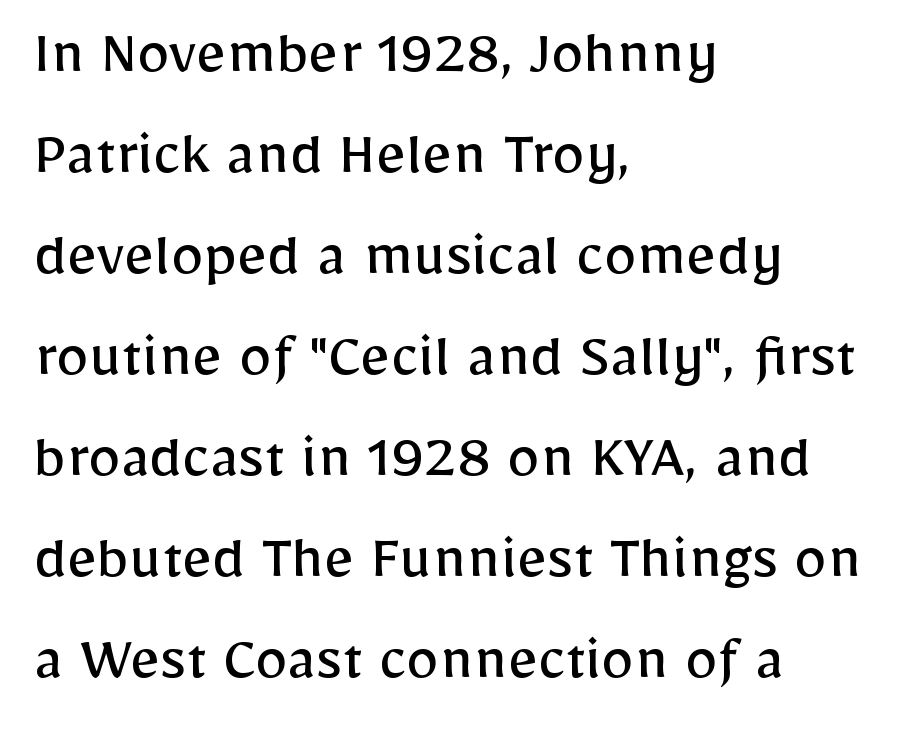
Here the glyphs are tracked normally, forming tight word shapes. These lines were composed using upright roman letters. The line-height multiplier appears to be the usual default. Looks like regular typesetting: each glyph gets only the width it needs. Nothing heavy about these letters — not bold at all. Check the space under the baseline: it is left empty.
